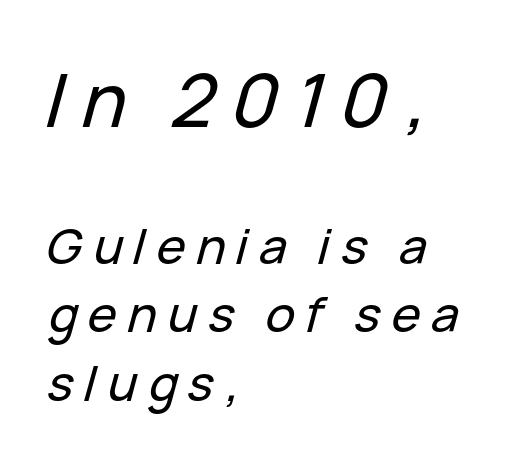
Q: Is the text italic (slanted)? A: Yes, it leans right by about 15 degrees.
Q: Is the text underlined? A: No.
Q: How is the paragraph aligned? A: Left-aligned.
Q: Is the spacing between letters normal or unusually wide? A: Unusually wide.
Q: Is the spacing between lines tight, normal or loose? A: Normal.
Q: Which block of text is set in a larger size, the first (top) or the second (bottom)? A: The first (top) one.
Q: Width (condensed, normal, or wide)? A: Normal.
Q: Stroke contrast? A: Low.
Q: x-height? A: Medium.
Q: Monospaced? A: No.
